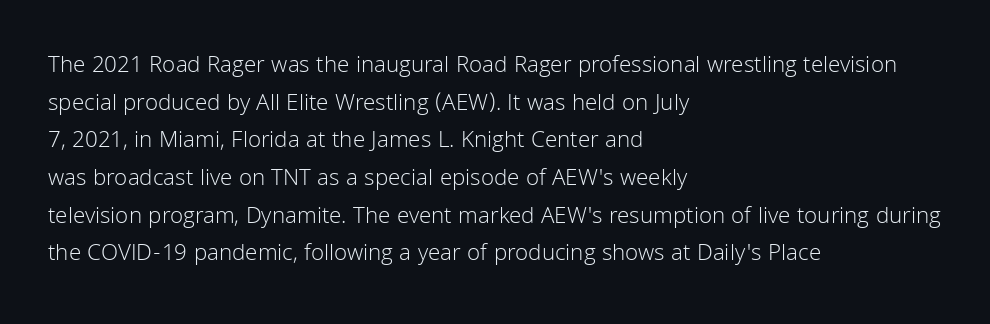
The setting favours the left margin, as ordinary paragraphs usually do. The face looks like a standard text weight, possibly lighter. Each row of text sits above clean, open space. Posture: straight, roman, zero tilt.
